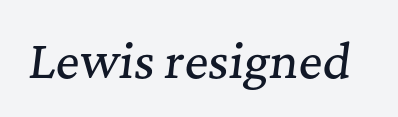
The image shows 46 px serif type, italic (leaning right); set normal letter spacing, not underlined; medium stroke contrast and a medium x-height.
